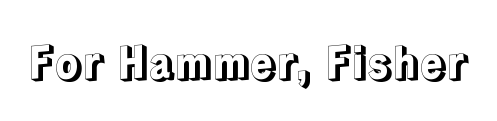
{"italic": "no", "width": "normal", "x_height": "medium", "monospaced": "no", "underline": "no", "letter_spacing": "normal", "letter_spacing_em": 0.0, "glyph_px": 43}
